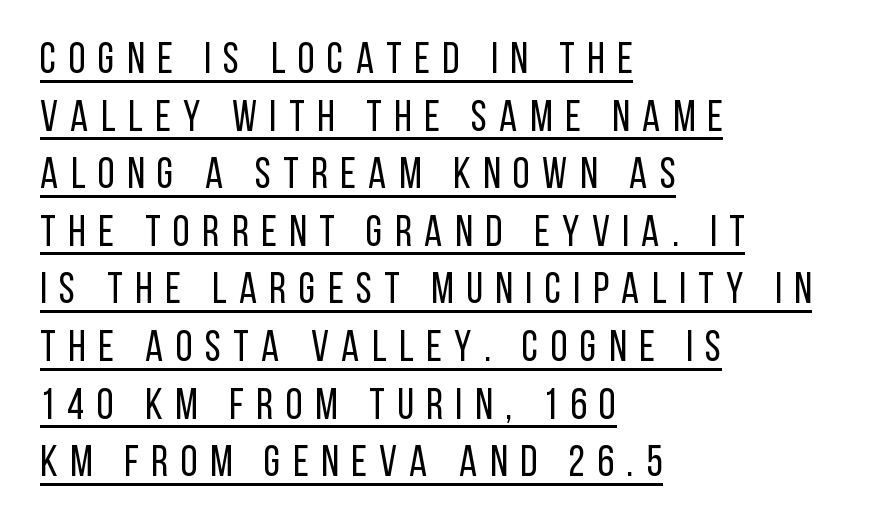
The image shows 43 px regular-weight, condensed sans-serif type, upright; set left-aligned, normal line spacing (1.34x), unusually wide letter spacing (+0.29 em), underlined; low stroke contrast and a large x-height.
